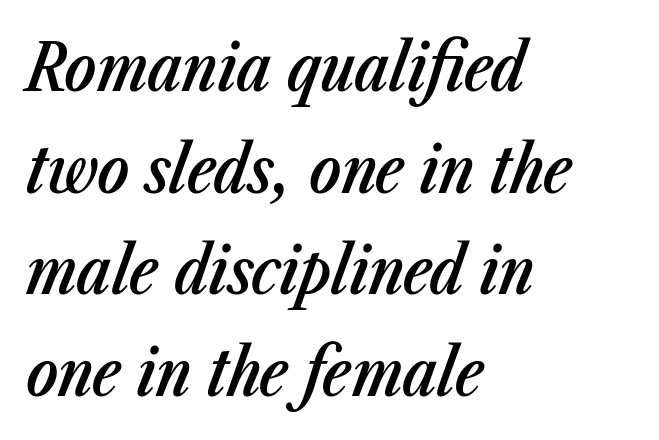
The image shows 66 px semibold, condensed type, italic (leaning right); set left-aligned, normal line spacing (1.54x), normal letter spacing, not underlined; low stroke contrast and a medium x-height.
